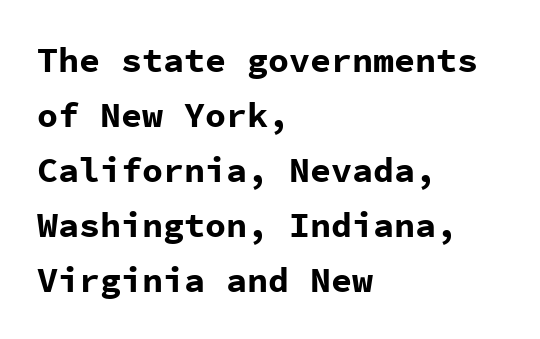
Leading matches the norm, producing a regular column. Line beginnings align vertically; line endings do not. Posture: straight, roman, zero tilt. The tracking reads as untouched default to a designer's eye.
